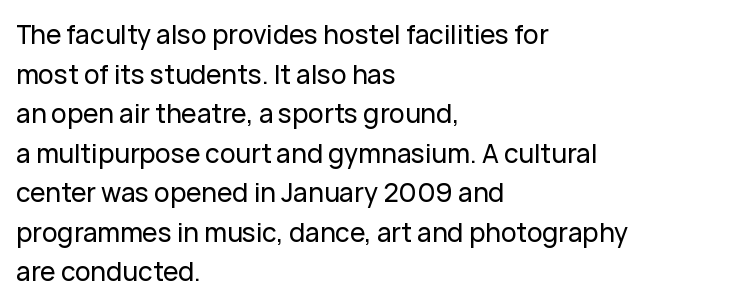
The image shows 26 px text type, upright; set left-aligned, normal line spacing (1.52x), normal letter spacing, not underlined.
